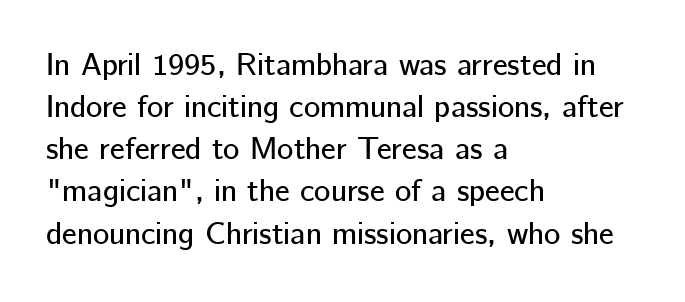
{"serif": "no", "italic": "no", "width": "normal", "stroke_contrast": "low", "x_height": "medium", "monospaced": "no", "underline": "no", "align": "left", "line_spacing": "normal", "line_spacing_ratio": 1.36, "letter_spacing": "normal", "letter_spacing_em": 0.0, "glyph_px": 31}
